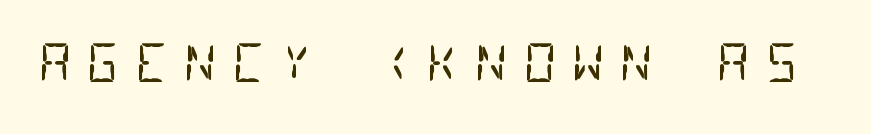
Q: Is the text bold? A: No.
Q: Is the typeface a serif or a sans-serif typeface? A: Sans-serif.
Q: Is the text underlined? A: No.
Q: Is the spacing between letters normal or unusually wide? A: Unusually wide.
Q: Width (condensed, normal, or wide)? A: Condensed.
Q: Stroke contrast? A: Low.
Q: x-height? A: Large.
Q: Monospaced? A: Yes.
